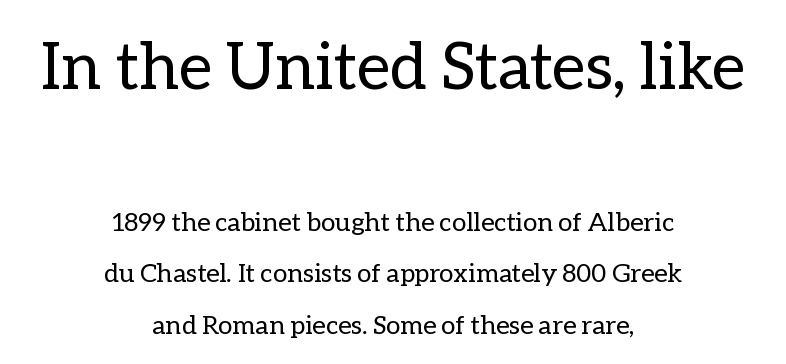
The image shows 65 px regular-weight type, upright; set centered, loose line spacing (1.98x), normal letter spacing, not underlined; the first (top) block is 2.5x larger; low stroke contrast and a medium x-height.
